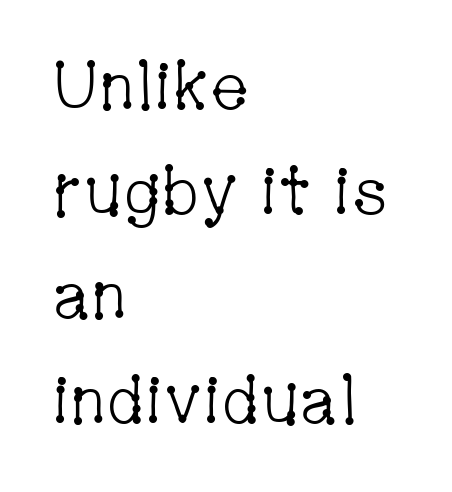
Q: Is the text bold? A: No.
Q: Is the text italic (slanted)? A: No, it is upright.
Q: Is the typeface a serif or a sans-serif typeface? A: Serif.
Q: Is the text underlined? A: No.
Q: How is the paragraph aligned? A: Left-aligned.
Q: Is the spacing between letters normal or unusually wide? A: Normal.
Q: Is the spacing between lines tight, normal or loose? A: Normal.
Q: Width (condensed, normal, or wide)? A: Condensed.
Q: Stroke contrast? A: Low.
Q: x-height? A: Medium.
Q: Monospaced? A: No.
